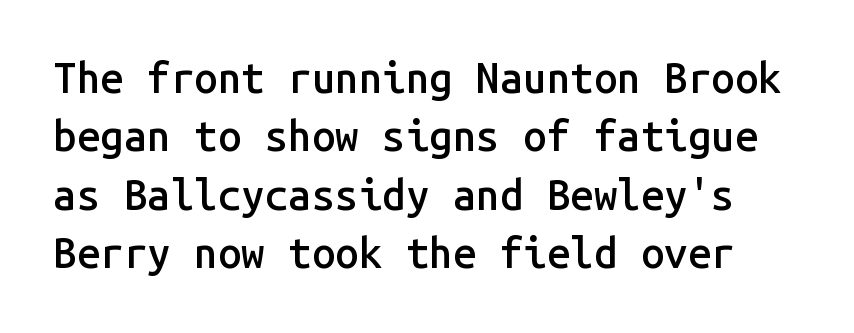
Typographically, this falls in the sans-serif category. Every character sits straight up, as roman type does. Heft: intermediate — a semibold. Is the letter spacing exaggerated? No — it looks like the ordinary default.
